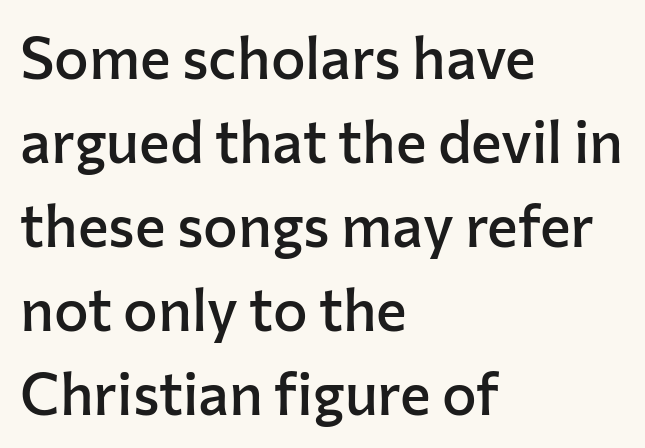
{"serif": "no", "italic": "no", "bold": "semi", "weight": "semibold", "width": "normal", "stroke_contrast": "low", "x_height": "medium", "monospaced": "no", "underline": "no", "align": "left", "line_spacing": "normal", "line_spacing_ratio": 1.45, "letter_spacing": "normal", "letter_spacing_em": 0.0, "glyph_px": 58}
